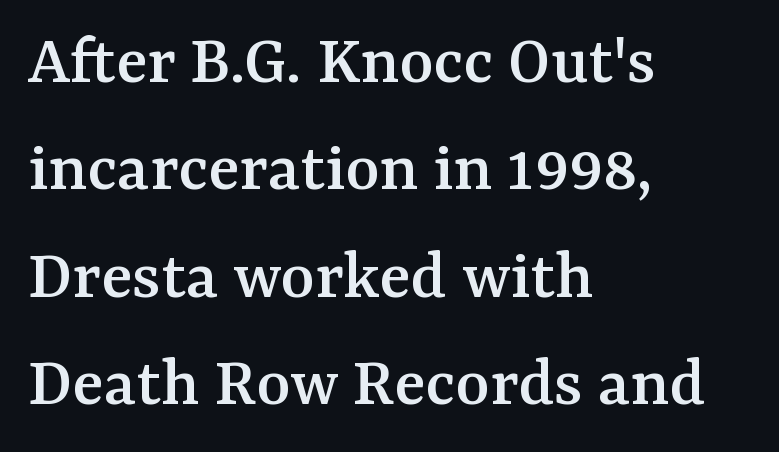
{"serif": "yes", "italic": "no", "width": "normal", "stroke_contrast": "medium", "x_height": "medium", "monospaced": "no", "underline": "no", "align": "left", "line_spacing": "normal", "line_spacing_ratio": 1.47, "letter_spacing": "normal", "letter_spacing_em": 0.0, "glyph_px": 73}
